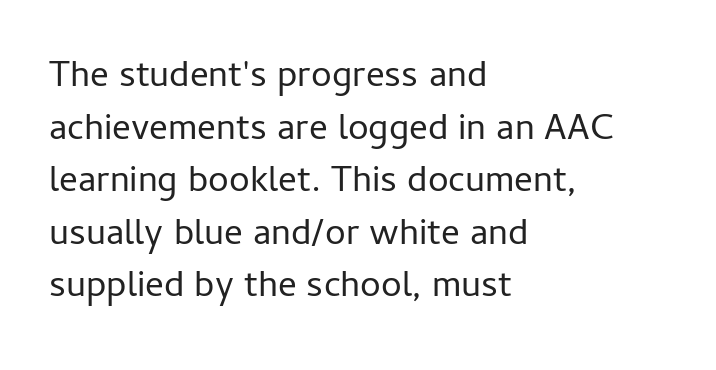
Is there much room between lines? A standard amount, neither cramped nor airy. The paragraph shown leans on its left margin. Spacing between characters is what you'd get straight out of the box. A typesetter would mark this as roman, not italic. The weight tops out at a normal text grade.
